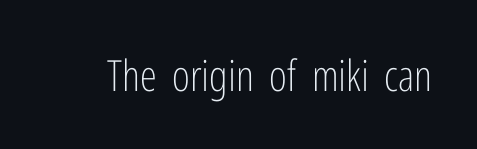
Descender tails drop into unmarked territory. A typesetter would call this proportional, since set widths differ per character. The lettering holds an erect, upright posture throughout. The typeface chosen for these lines omits serifs. Ink coverage per letter is moderate at most.
